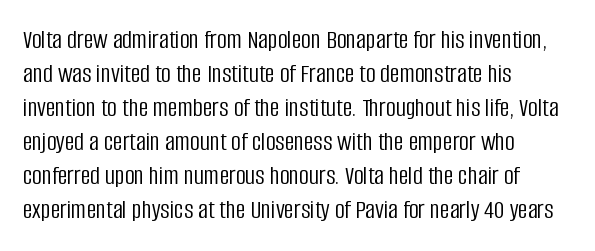
Vertically, the passage feels balanced, rows spaced as you'd expect. The strip under each line holds only bare page. Weight: in the light-to-regular range. Glyph-to-glyph distance matches everyday printed text.
